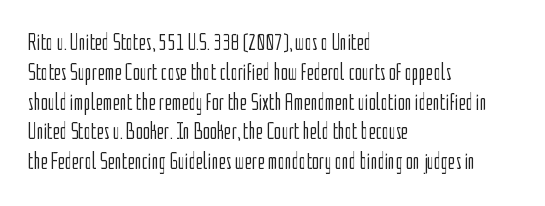
If you drew a line through each stem, it would be perfectly vertical. Tracking value appears to be zero — textbook default spacing. The rag falls on the right side of this text block. The face looks like a standard text weight, possibly lighter. The string is rendered with underlining switched off.
